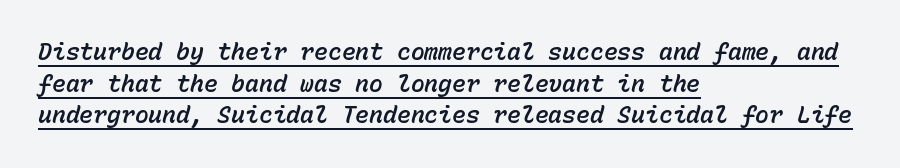
Q: Is the text italic (slanted)? A: Yes, it leans right by about 15 degrees.
Q: Is the text underlined? A: Yes.
Q: How is the paragraph aligned? A: Left-aligned.
Q: Is the spacing between letters normal or unusually wide? A: Normal.
Q: Is the spacing between lines tight, normal or loose? A: Normal.
